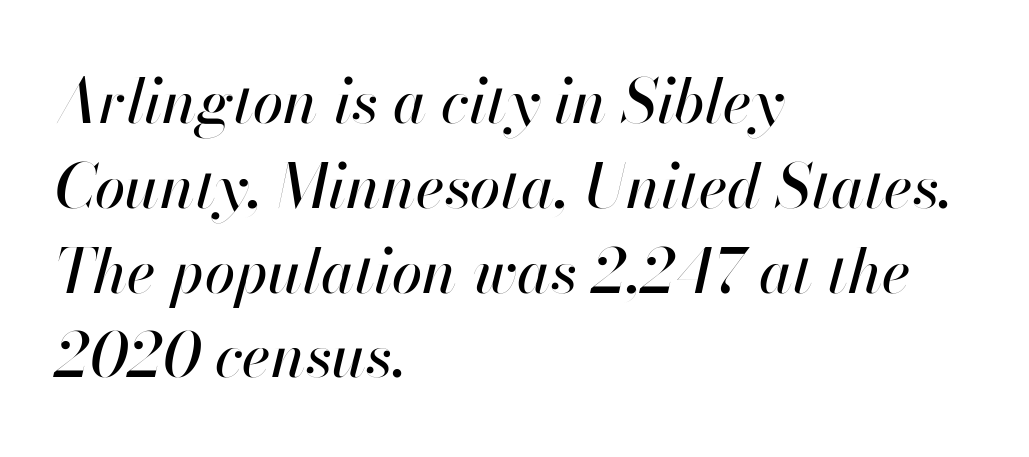
You could not count columns in this text — the font is proportionally spaced. Bare-footed words on every line. Italic: yes, the glyphs are oblique. Honestly, the letter spacing is just normal — you wouldn't notice it.
